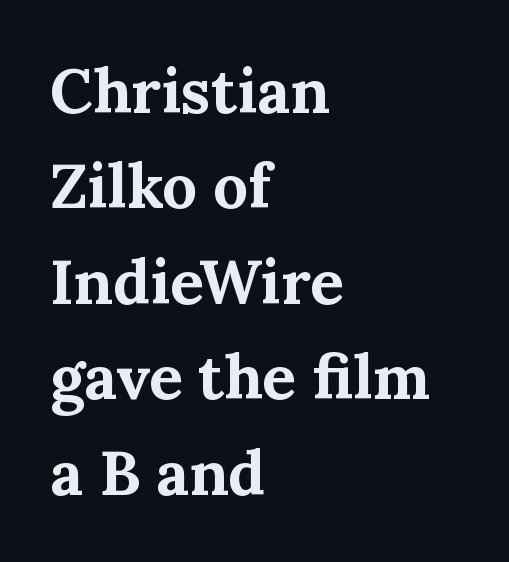
Q: Is the text bold? A: Yes.
Q: Is the text italic (slanted)? A: No, it is upright.
Q: Is the typeface a serif or a sans-serif typeface? A: Serif.
Q: Is the text underlined? A: No.
Q: How is the paragraph aligned? A: Left-aligned.
Q: Is the spacing between letters normal or unusually wide? A: Normal.
Q: Is the spacing between lines tight, normal or loose? A: Normal.
Q: Width (condensed, normal, or wide)? A: Normal.
Q: Stroke contrast? A: Medium.
Q: x-height? A: Medium.
Q: Monospaced? A: No.
